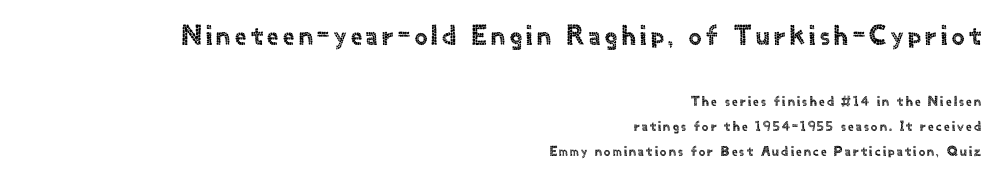
The image shows 28 px sans-serif type, upright; set right-aligned, line spacing 1.77x, not underlined; the first (top) block is 2.0x larger; a small x-height.
